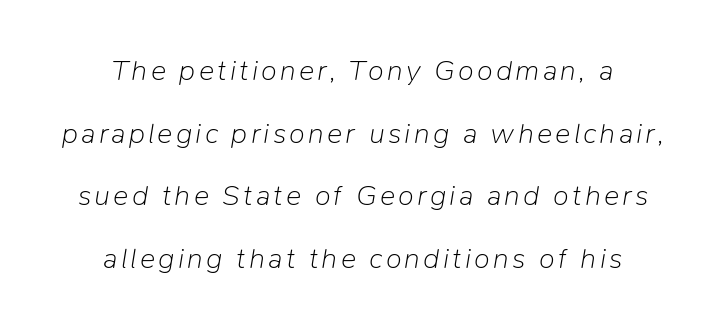
The image shows 29 px light type, italic (leaning right); set centered, loose line spacing (2.16x), not underlined; low stroke contrast and a medium x-height.
